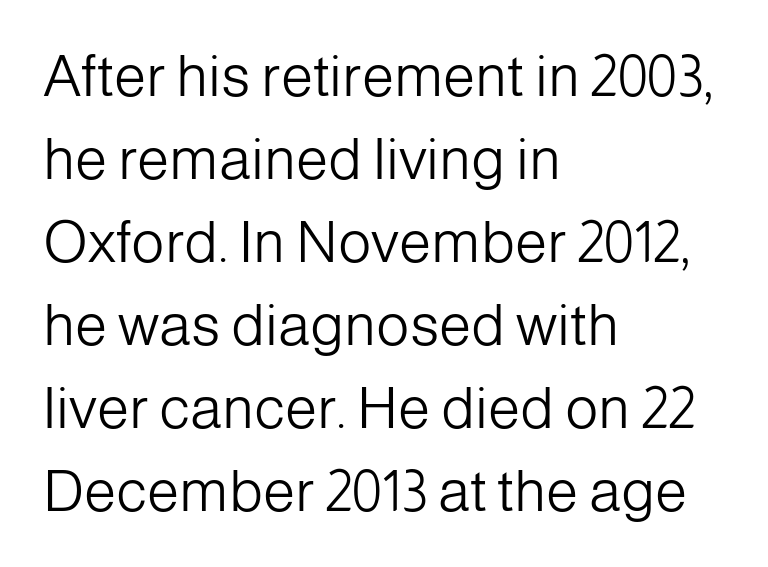
Q: Is the text bold? A: No.
Q: Is the text italic (slanted)? A: No, it is upright.
Q: Is the typeface a serif or a sans-serif typeface? A: Sans-serif.
Q: Is the text underlined? A: No.
Q: How is the paragraph aligned? A: Left-aligned.
Q: Is the spacing between letters normal or unusually wide? A: Normal.
Q: Is the spacing between lines tight, normal or loose? A: Normal.
Q: Width (condensed, normal, or wide)? A: Normal.
Q: Stroke contrast? A: Low.
Q: x-height? A: Medium.
Q: Monospaced? A: No.
